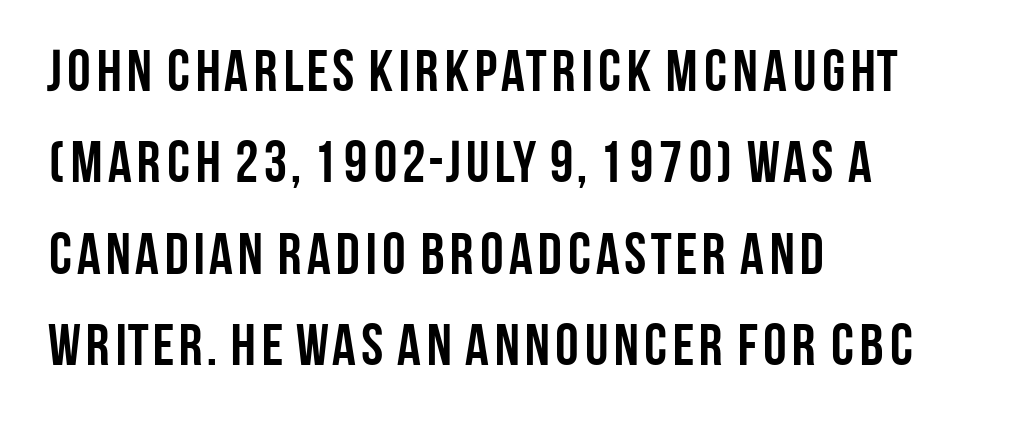
Bare-footed words on every line. Every character sits straight up, as roman type does. The letters sit at their default tracking, neither squeezed nor spread. Unlike a traditional serif, this face leaves its strokes unadorned.
